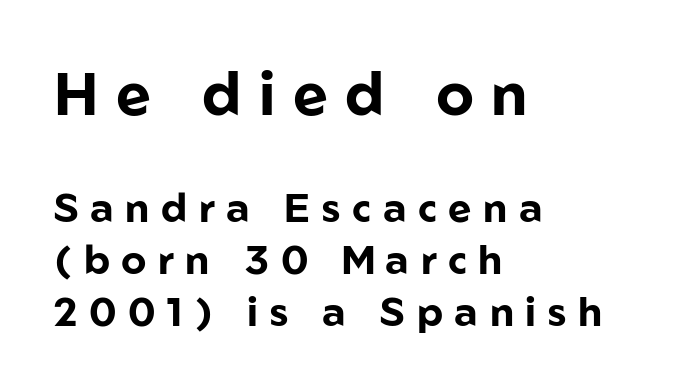
The more generous point size was reserved for the upper chunk. This rendering uses left alignment, leaving the right contour irregular. Characters follow at a spacing far wider than the type designer built in. The designer left line spacing at the default.
